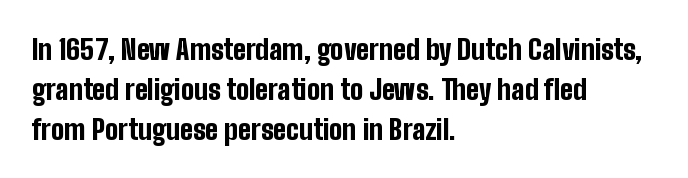
The image shows 28 px bold, condensed sans-serif type, upright; set left-aligned, normal line spacing (1.42x), normal letter spacing, not underlined; low stroke contrast and a medium x-height.
